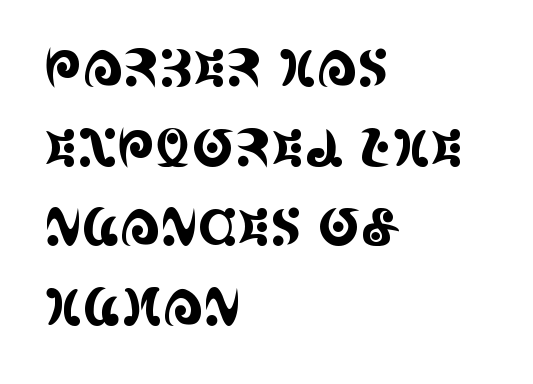
The image shows 51 px condensed serif type, upright; set left-aligned, normal line spacing (1.56x), normal letter spacing, not underlined; a large x-height.
